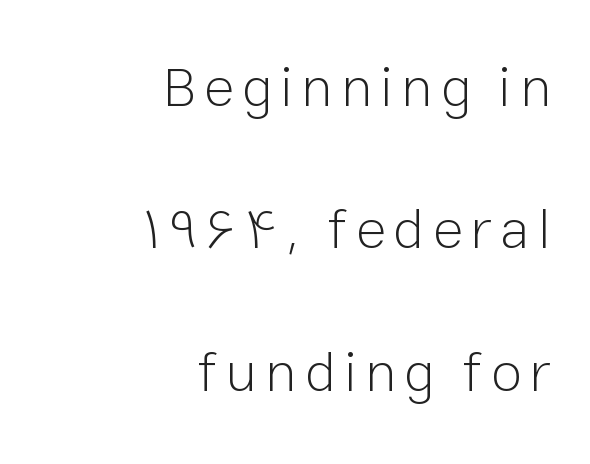
The image shows 57 px light sans-serif type, upright; set right-aligned, loose line spacing (2.5x), not underlined; low stroke contrast and a medium x-height.
